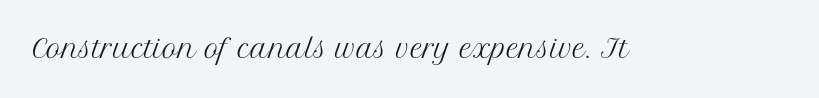
Q: Is the text bold? A: No.
Q: Is the text italic (slanted)? A: Yes.
Q: Is the text underlined? A: No.
Q: Is the spacing between letters normal or unusually wide? A: Normal.
